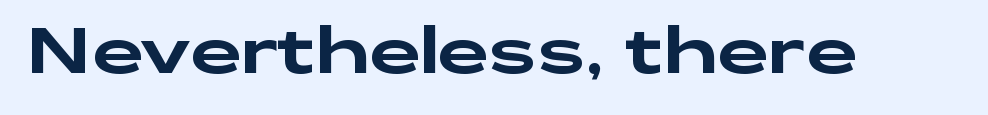
{"serif": "no", "italic": "no", "width": "wide", "stroke_contrast": "low", "x_height": "medium", "monospaced": "no", "underline": "no", "letter_spacing": "normal", "letter_spacing_em": 0.0, "glyph_px": 64}
